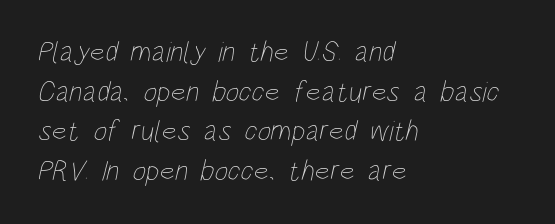
Q: Is the text bold? A: No.
Q: Is the text underlined? A: No.
Q: How is the paragraph aligned? A: Left-aligned.
Q: Is the spacing between letters normal or unusually wide? A: Normal.
Q: Is the spacing between lines tight, normal or loose? A: Normal.
Q: Width (condensed, normal, or wide)? A: Condensed.
Q: Stroke contrast? A: Low.
Q: x-height? A: Large.
Q: Monospaced? A: No.
